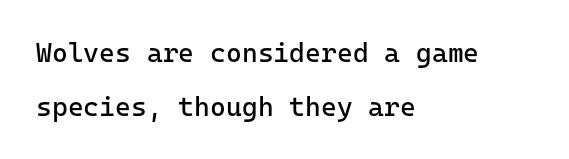
Q: Is the text bold? A: No.
Q: Is the text italic (slanted)? A: No, it is upright.
Q: Is the text underlined? A: No.
Q: How is the paragraph aligned? A: Left-aligned.
Q: Is the spacing between letters normal or unusually wide? A: Normal.
Q: Is the spacing between lines tight, normal or loose? A: Loose.
